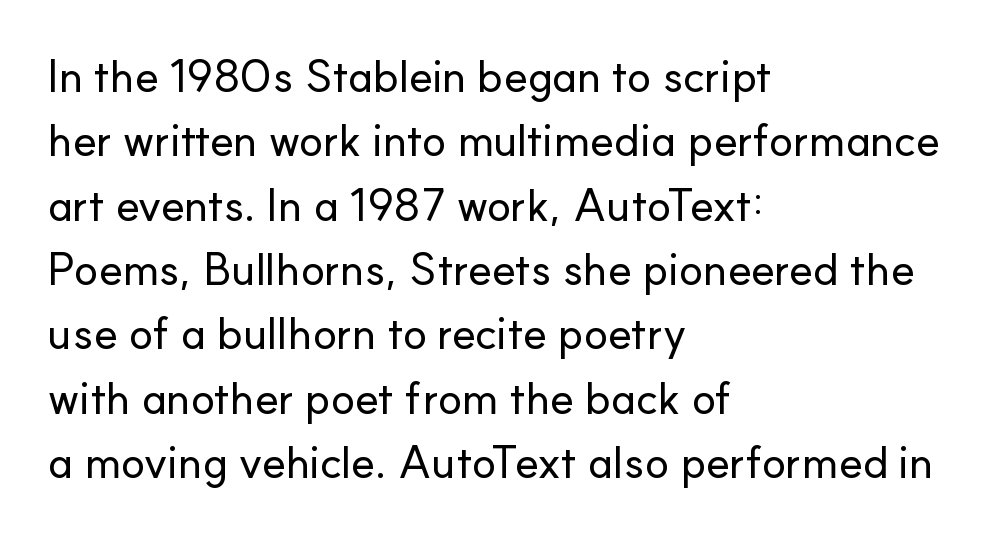
Is there any slant? The stems are plumb. Proportional: the letters do not fall into vertical columns. The letters sit at their default tracking, neither squeezed nor spread. These lines stack with their left ends in a neat column. Just letters on the line, the space beneath them empty. Look at the bottom of the vertical strokes: they stop flat, with no serifs.
